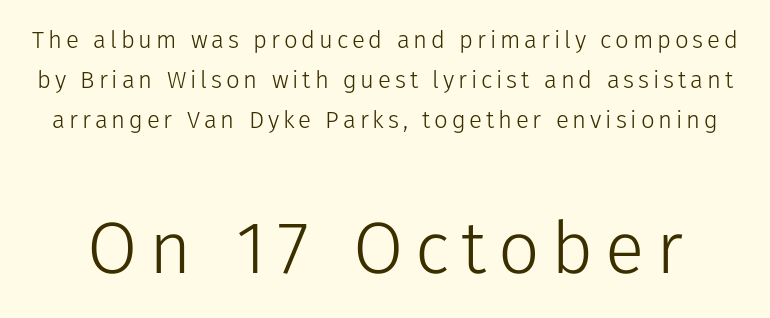
Q: Is the text bold? A: No.
Q: Is the text italic (slanted)? A: No, it is upright.
Q: Is the typeface a serif or a sans-serif typeface? A: Sans-serif.
Q: Is the text underlined? A: No.
Q: Is the spacing between lines tight, normal or loose? A: Normal.
Q: Which block of text is set in a larger size, the first (top) or the second (bottom)? A: The second (bottom) one.
Q: Width (condensed, normal, or wide)? A: Normal.
Q: Stroke contrast? A: Low.
Q: x-height? A: Medium.
Q: Monospaced? A: No.
